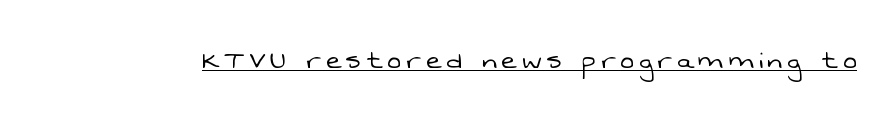
{"serif": "no", "bold": "no", "weight": "light", "width": "normal", "stroke_contrast": "low", "x_height": "medium", "monospaced": "no", "underline": "yes", "glyph_px": 33}
